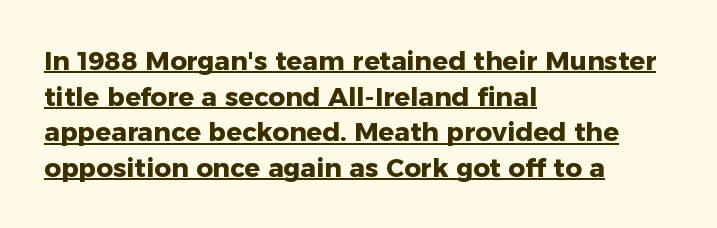
The image shows 26 px bold type, upright; set left-aligned, normal line spacing (1.37x), normal letter spacing, underlined.
